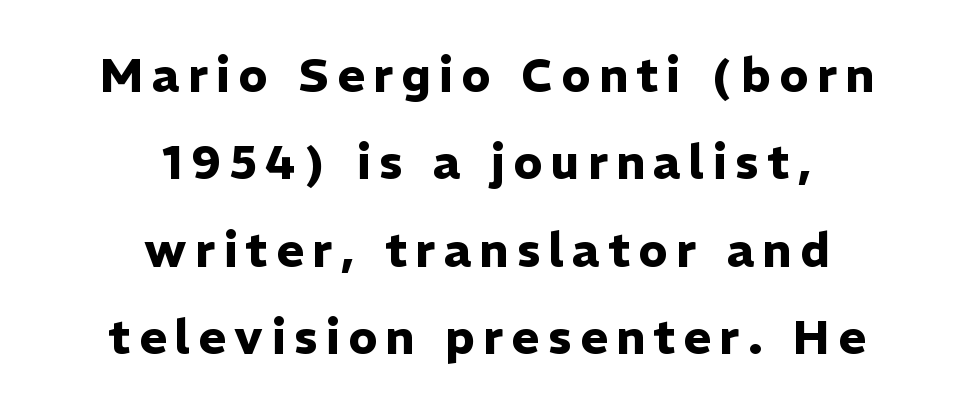
Q: Is the text bold? A: Yes.
Q: Is the text italic (slanted)? A: No, it is upright.
Q: Is the typeface a serif or a sans-serif typeface? A: Sans-serif.
Q: Is the text underlined? A: No.
Q: How is the paragraph aligned? A: Centered.
Q: Width (condensed, normal, or wide)? A: Normal.
Q: Stroke contrast? A: Low.
Q: x-height? A: Medium.
Q: Monospaced? A: No.
